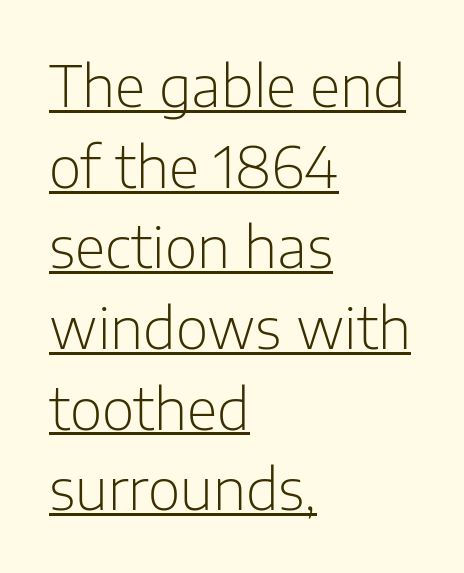
Q: Is the text bold? A: No.
Q: Is the text italic (slanted)? A: No, it is upright.
Q: Is the typeface a serif or a sans-serif typeface? A: Sans-serif.
Q: Is the text underlined? A: Yes.
Q: How is the paragraph aligned? A: Left-aligned.
Q: Is the spacing between letters normal or unusually wide? A: Normal.
Q: Is the spacing between lines tight, normal or loose? A: Normal.
Q: Width (condensed, normal, or wide)? A: Normal.
Q: Stroke contrast? A: Low.
Q: x-height? A: Medium.
Q: Monospaced? A: No.
